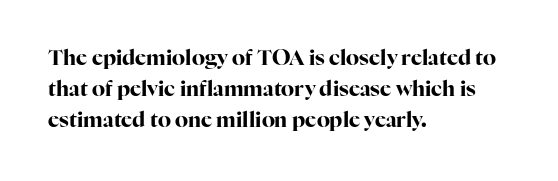
These lines keep a tight, regular rhythm from letter to letter. The typesetting leans heavy: a genuine bold. Line beginnings align vertically; line endings do not. If you drew a line through each stem, it would be perfectly vertical. Letters rest on an invisible, unmarked baseline.
